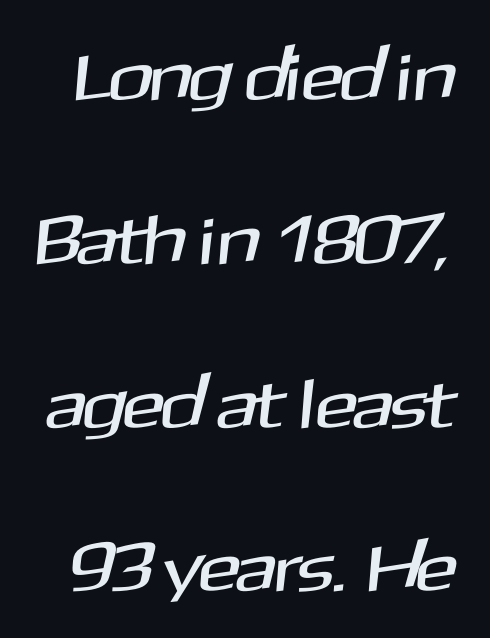
Q: Is the typeface a serif or a sans-serif typeface? A: Sans-serif.
Q: Is the text underlined? A: No.
Q: Is the spacing between letters normal or unusually wide? A: Normal.
Q: Is the spacing between lines tight, normal or loose? A: Loose.
Q: Width (condensed, normal, or wide)? A: Normal.
Q: Stroke contrast? A: Medium.
Q: x-height? A: Medium.
Q: Monospaced? A: No.
